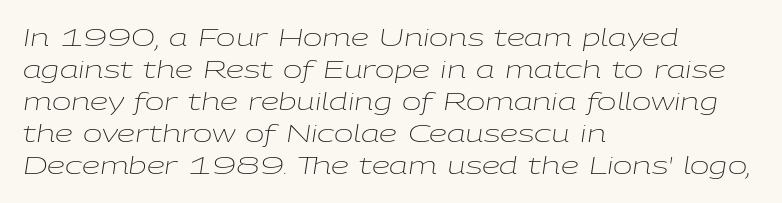
The image shows 23 px text type, italic (leaning right); set left-aligned, normal line spacing (1.39x), normal letter spacing, not underlined.
